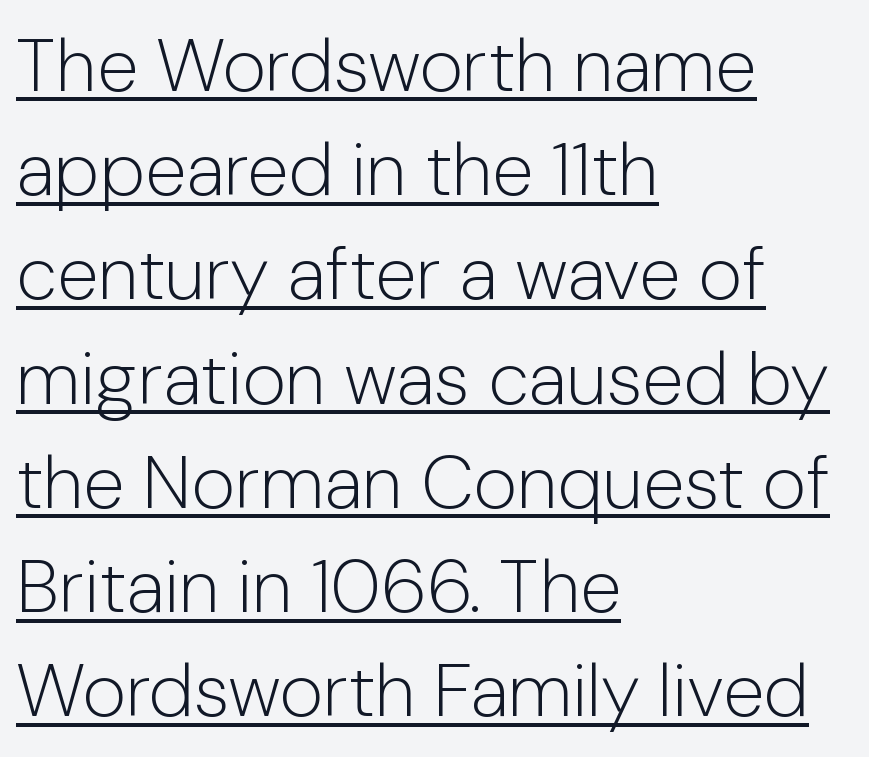
{"serif": "no", "italic": "no", "bold": "no", "weight": "light", "width": "normal", "stroke_contrast": "low", "x_height": "medium", "monospaced": "no", "underline": "yes", "align": "left", "line_spacing": "normal", "line_spacing_ratio": 1.39, "letter_spacing": "normal", "letter_spacing_em": 0.0, "glyph_px": 75}
